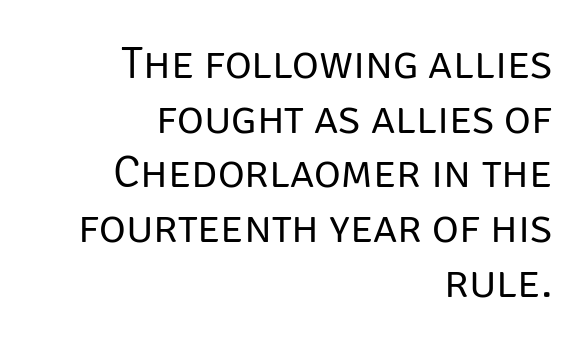
Q: Is the text bold? A: No.
Q: Is the text italic (slanted)? A: No, it is upright.
Q: Is the typeface a serif or a sans-serif typeface? A: Sans-serif.
Q: Is the text underlined? A: No.
Q: How is the paragraph aligned? A: Right-aligned.
Q: Is the spacing between letters normal or unusually wide? A: Normal.
Q: Width (condensed, normal, or wide)? A: Normal.
Q: Stroke contrast? A: Low.
Q: x-height? A: Large.
Q: Monospaced? A: No.
